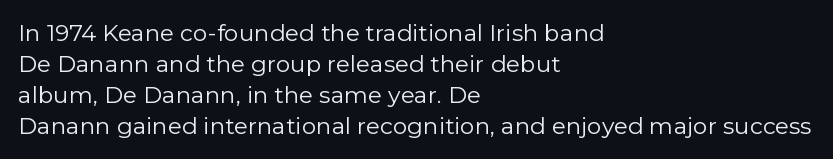
Q: Is the text bold? A: No.
Q: Is the text italic (slanted)? A: No, it is upright.
Q: Is the text underlined? A: No.
Q: How is the paragraph aligned? A: Left-aligned.
Q: Is the spacing between letters normal or unusually wide? A: Normal.
Q: Is the spacing between lines tight, normal or loose? A: Normal.
